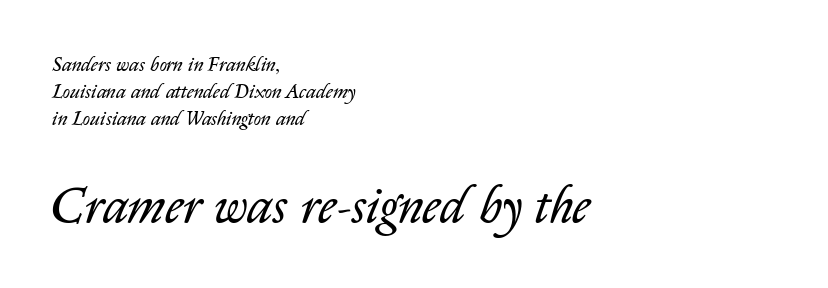
Q: Is the text bold? A: No.
Q: Is the text italic (slanted)? A: Yes, it leans right by about 14 degrees.
Q: Is the text underlined? A: No.
Q: How is the paragraph aligned? A: Left-aligned.
Q: Is the spacing between letters normal or unusually wide? A: Normal.
Q: Is the spacing between lines tight, normal or loose? A: Normal.
Q: Which block of text is set in a larger size, the first (top) or the second (bottom)? A: The second (bottom) one.
Q: Width (condensed, normal, or wide)? A: Normal.
Q: Stroke contrast? A: Low.
Q: x-height? A: Medium.
Q: Monospaced? A: No.
